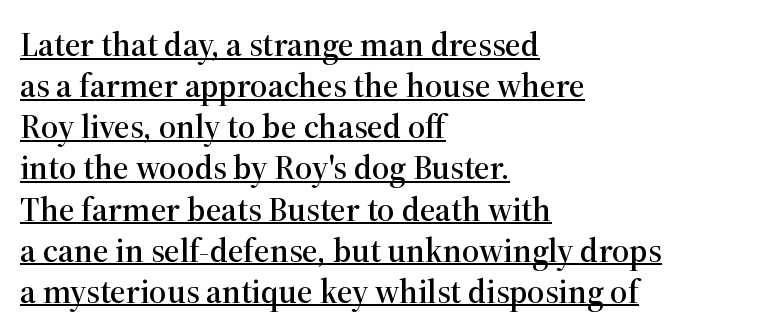
Q: Is the text italic (slanted)? A: No, it is upright.
Q: Is the typeface a serif or a sans-serif typeface? A: Serif.
Q: Is the text underlined? A: Yes.
Q: How is the paragraph aligned? A: Left-aligned.
Q: Is the spacing between letters normal or unusually wide? A: Normal.
Q: Width (condensed, normal, or wide)? A: Normal.
Q: Stroke contrast? A: High.
Q: x-height? A: Medium.
Q: Monospaced? A: No.
